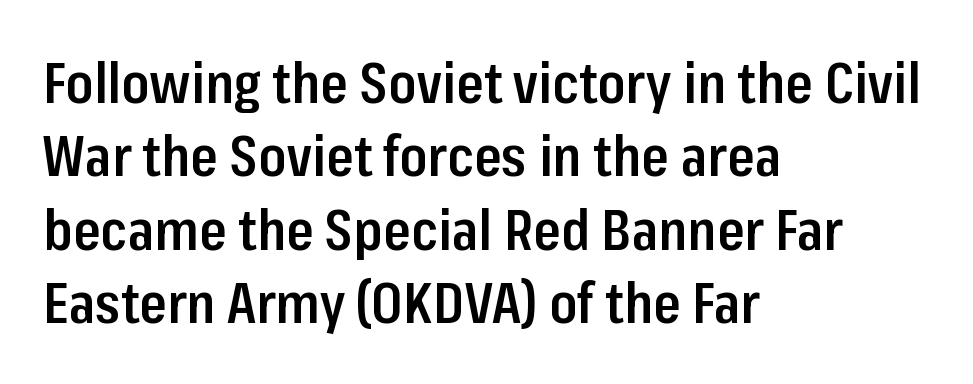
{"serif": "no", "italic": "no", "bold": "semi", "weight": "semibold", "width": "condensed", "stroke_contrast": "low", "x_height": "medium", "monospaced": "no", "underline": "no", "align": "left", "line_spacing": "normal", "line_spacing_ratio": 1.31, "letter_spacing": "normal", "letter_spacing_em": 0.0, "glyph_px": 56}
